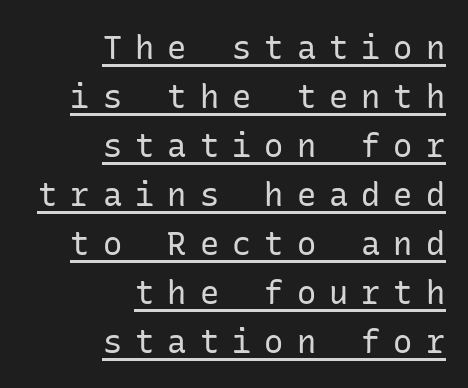
The gaps between neighbouring characters are conspicuously large. The typesetter chose a ragged-left arrangement here. Rendered with straight, roman letterforms. The cut favours lightness, reaching ordinary text weight at its darkest. How would I describe the line gaps? Plain and ordinary.
